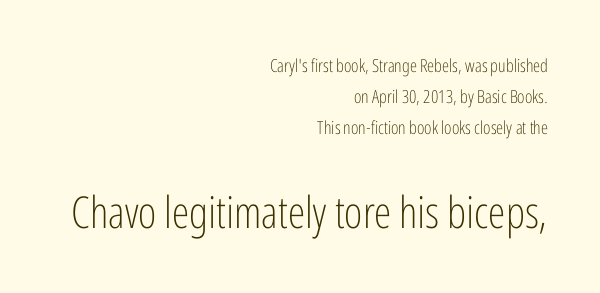
The more generous point size was reserved for the lower chunk. Each letter keeps its own natural width here, so spacing adapts to shape. Layout note: lines flush right. Serifs: no, the terminals of the letterforms are clean. The glyphs are unaccompanied by any horizontal stroke below them.
